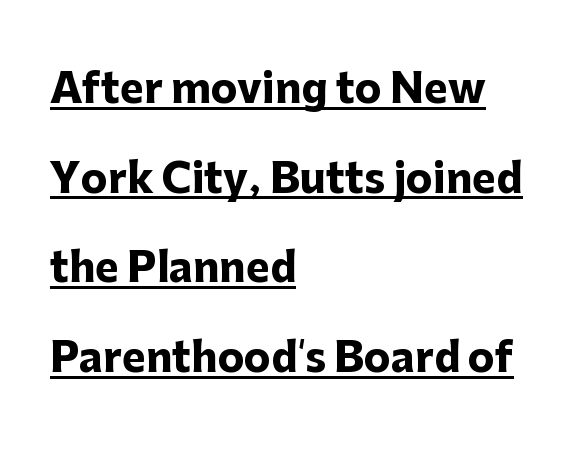
Q: Is the text bold? A: Yes.
Q: Is the text italic (slanted)? A: No, it is upright.
Q: Is the typeface a serif or a sans-serif typeface? A: Sans-serif.
Q: Is the text underlined? A: Yes.
Q: How is the paragraph aligned? A: Left-aligned.
Q: Is the spacing between letters normal or unusually wide? A: Normal.
Q: Is the spacing between lines tight, normal or loose? A: Loose.
Q: Width (condensed, normal, or wide)? A: Normal.
Q: Stroke contrast? A: Low.
Q: x-height? A: Medium.
Q: Monospaced? A: No.
